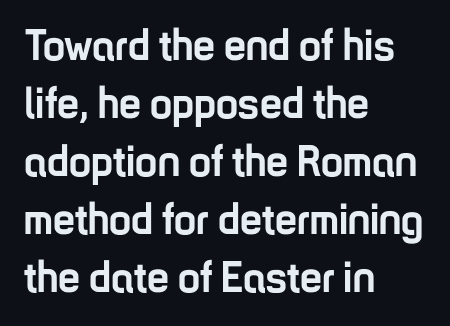
The image shows 44 px semibold, condensed sans-serif type, upright; set left-aligned, normal line spacing (1.32x), normal letter spacing, not underlined; low stroke contrast and a medium x-height.
